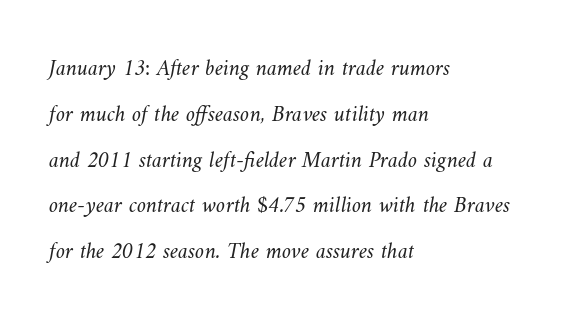
Q: Is the text bold? A: No.
Q: Is the text underlined? A: No.
Q: How is the paragraph aligned? A: Left-aligned.
Q: Is the spacing between letters normal or unusually wide? A: Normal.
Q: Is the spacing between lines tight, normal or loose? A: Loose.
